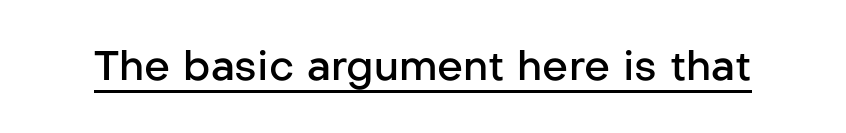
{"serif": "no", "italic": "no", "bold": "semi", "weight": "semibold", "width": "normal", "stroke_contrast": "low", "x_height": "medium", "monospaced": "no", "underline": "yes", "letter_spacing": "normal", "letter_spacing_em": 0.0, "glyph_px": 41}
